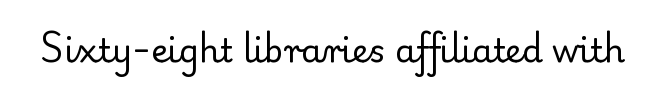
The image shows 33 px regular-weight serif type, upright; set normal letter spacing, not underlined; low stroke contrast and a small x-height.
